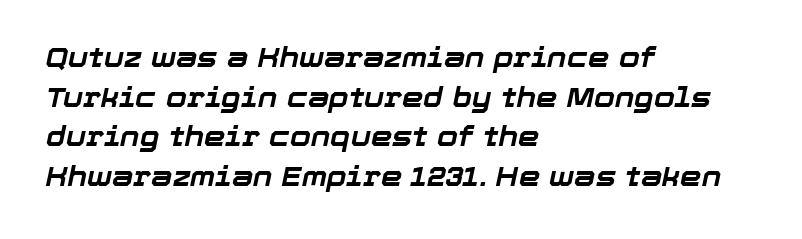
The image shows 27 px bold type, italic (leaning right); set left-aligned, normal line spacing (1.47x), normal letter spacing, not underlined.
